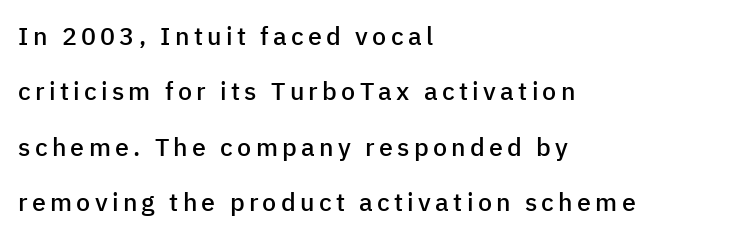
Q: Is the text bold? A: Semi-bold.
Q: Is the text italic (slanted)? A: No, it is upright.
Q: Is the text underlined? A: No.
Q: How is the paragraph aligned? A: Left-aligned.
Q: Is the spacing between lines tight, normal or loose? A: Loose.
